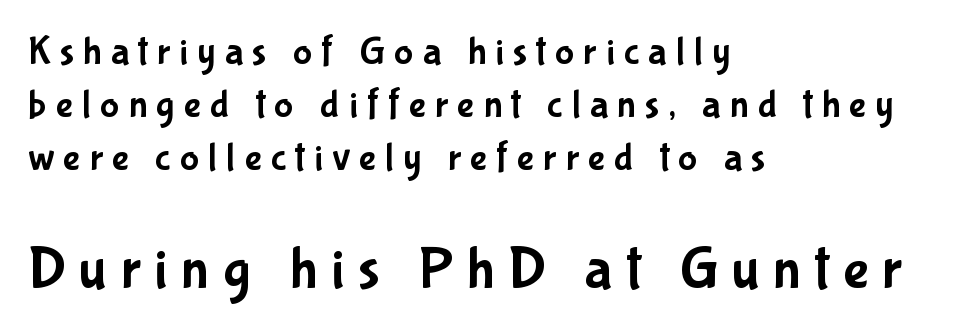
The image shows 60 px condensed sans-serif type, upright; set left-aligned, normal line spacing (1.32x), unusually wide letter spacing (+0.23 em), not underlined; the second (bottom) block is 1.5x larger; low stroke contrast and a medium x-height.
